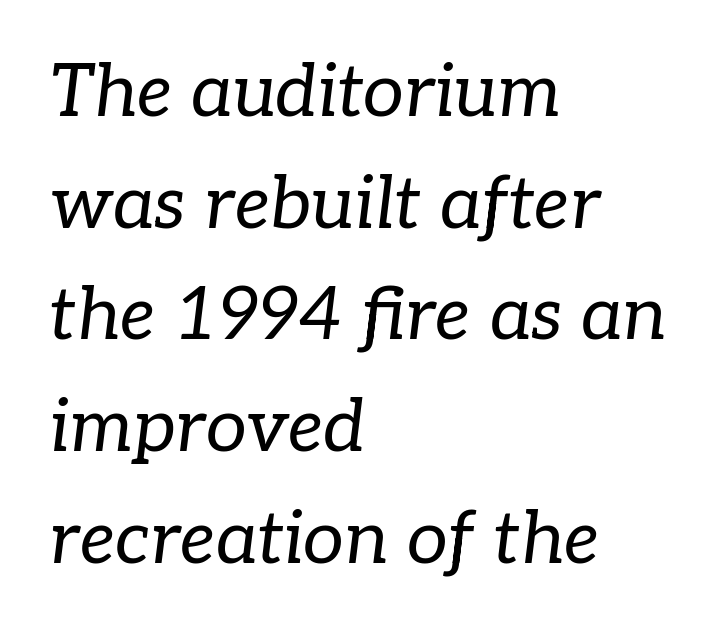
Only glyphs here, with clear space below each row. In terms of leading, this rendering sits right in the middle. Check where the strokes stop: tiny serifs finish them off. A classic flush-left, rag-right setting is used for this passage. Stroke thickness stays within the range of a standard reading face or lighter. Slanted lettering throughout.
